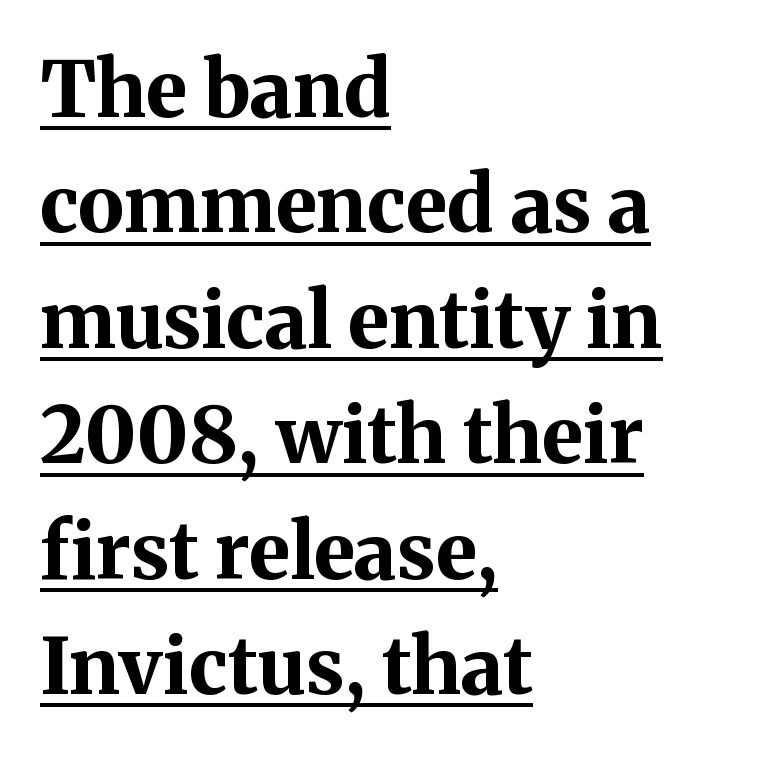
The image shows 78 px bold serif type, upright; set left-aligned, normal line spacing (1.48x), normal letter spacing, underlined; medium stroke contrast and a medium x-height.
